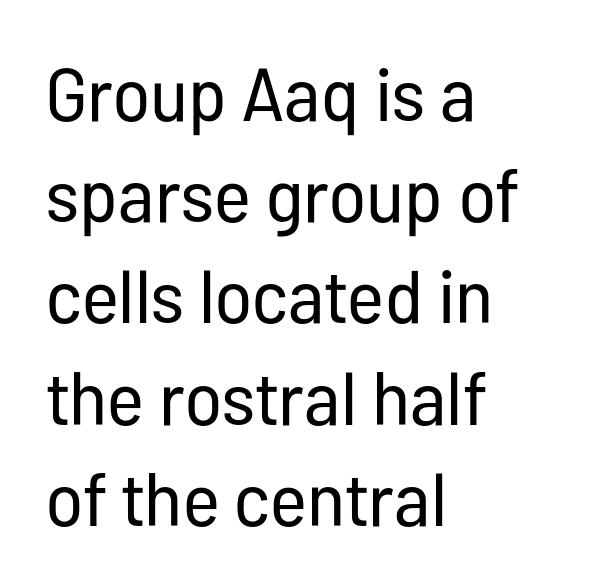
The image shows 75 px regular-weight, condensed sans-serif type, upright; set left-aligned, normal line spacing (1.35x), normal letter spacing, not underlined; low stroke contrast and a medium x-height.
